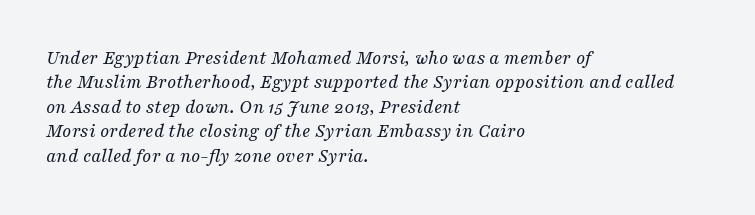
The image shows 20 px text type, italic (leaning right); set left-aligned, line spacing 1.22x, normal letter spacing, not underlined.
